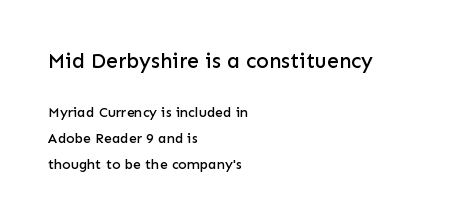
Q: Is the text italic (slanted)? A: No, it is upright.
Q: Is the text underlined? A: No.
Q: How is the paragraph aligned? A: Left-aligned.
Q: Is the spacing between letters normal or unusually wide? A: Normal.
Q: Which block of text is set in a larger size, the first (top) or the second (bottom)? A: The first (top) one.
